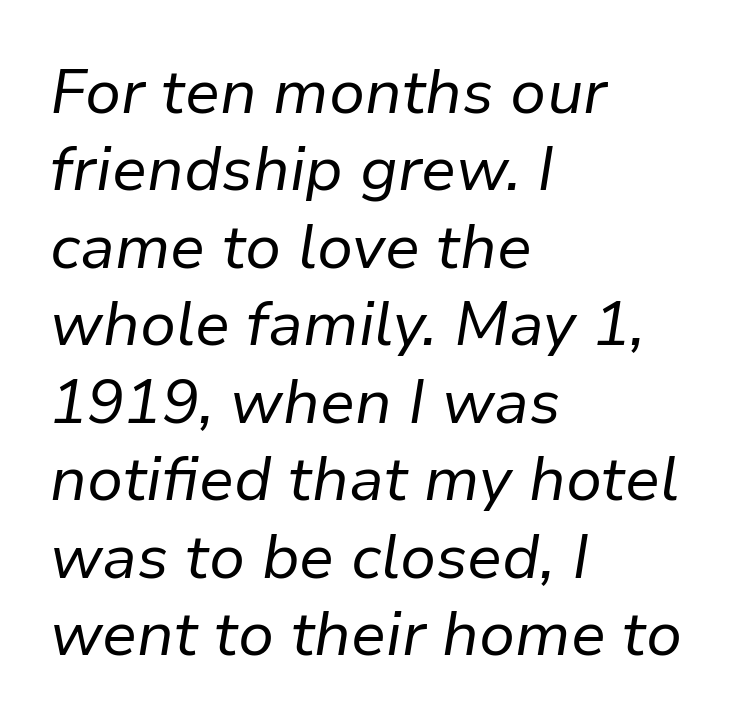
Do the characters align in a grid? No, the font is proportional. The words here are not underlined. Regular leading. An italicized treatment has been applied to the whole sample.
